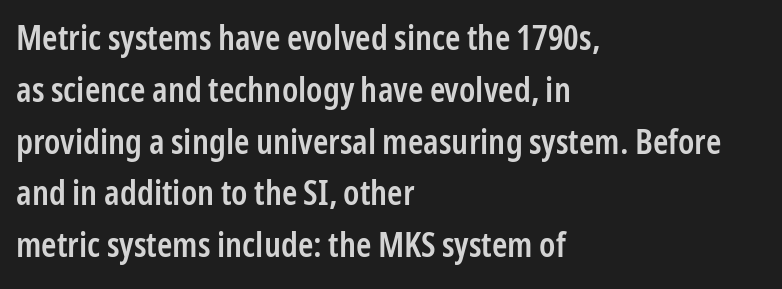
The image shows 35 px semibold, condensed sans-serif type, upright; set left-aligned, normal line spacing (1.48x), normal letter spacing, not underlined; low stroke contrast and a medium x-height.
